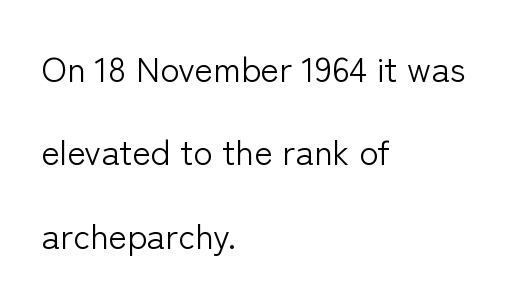
How are the letters spaced? Ordinarily, with no added tracking. Bare-footed words on every line. Which margin do the lines hug? The left one — the right edge is uneven. Character widths vary here, with narrow letters taking less room than wide ones. The cut favours lightness, reaching ordinary text weight at its darkest.
